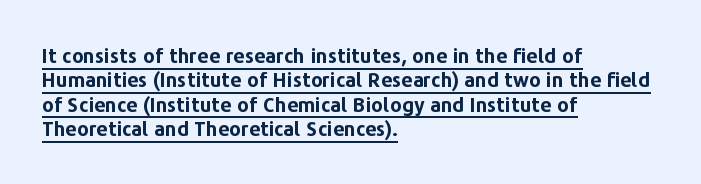
Does the weight exceed regular? Yes, all the way to bold. Rendered with straight, roman letterforms. Does extra space separate the letters? No, they use regular spacing. Caption: multi-line text, flush left, ragged right. Underlined type.
